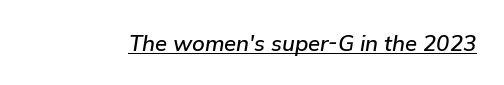
The image shows 22 px text type, italic (leaning right); set normal letter spacing, underlined.
